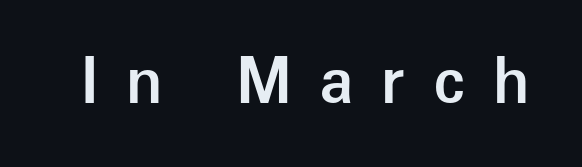
The image shows 62 px semibold sans-serif type, upright; set unusually wide letter spacing (+0.45 em), not underlined; low stroke contrast and a medium x-height.
